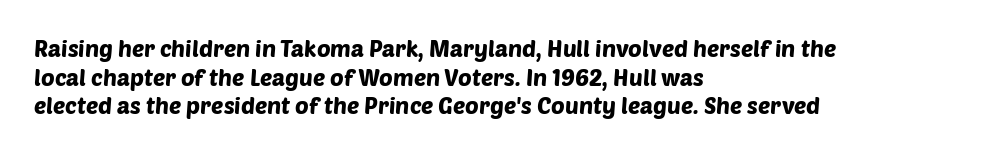
{"underline": "no", "align": "left", "line_spacing": "normal", "line_spacing_ratio": 1.25, "letter_spacing": "normal", "letter_spacing_em": 0.0, "glyph_px": 23}
